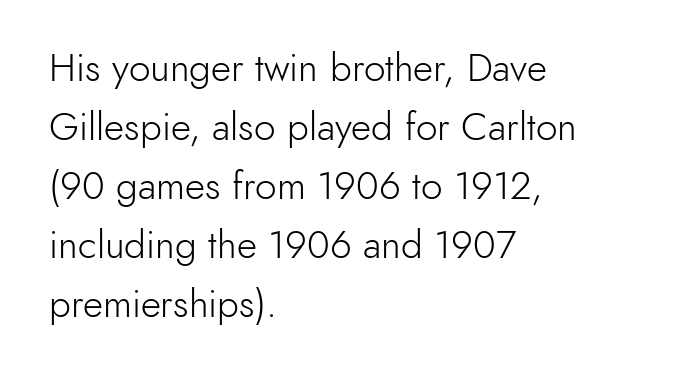
Note the varied advance widths — an 'i' is clearly narrower than an 'm'. Check where the strokes stop: nothing finishes them off — pure sans. The lines sit at an ordinary, default distance from one another. The glyphs are unaccompanied by any horizontal stroke below them. The face looks like a standard text weight, possibly lighter. Here the glyphs are tracked normally, forming tight word shapes.
